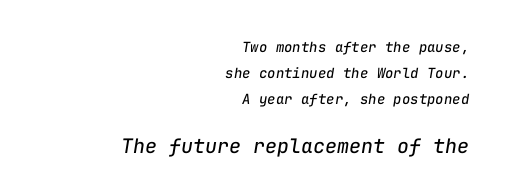
Caption: multi-line text, flush right, ragged left. The typeface has the unassuming heft of standard copy or less. Bare-footed words on every line. You get the small type first, then a jump to larger type. The line texture is even and compact thanks to regular tracking.
